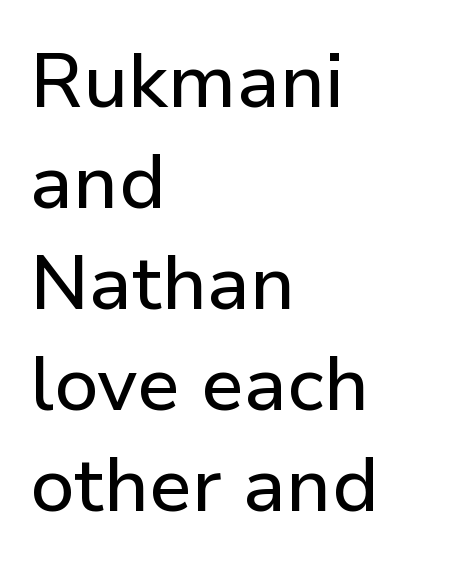
{"serif": "no", "italic": "no", "width": "normal", "stroke_contrast": "low", "x_height": "medium", "monospaced": "no", "underline": "no", "align": "left", "line_spacing": "normal", "line_spacing_ratio": 1.33, "letter_spacing": "normal", "letter_spacing_em": 0.0, "glyph_px": 76}
